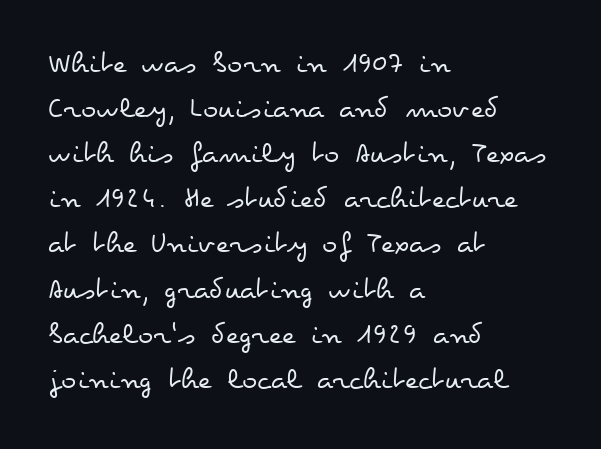
The image shows 32 px regular-weight, wide type, upright; set left-aligned, normal line spacing (1.41x), normal letter spacing, not underlined; low stroke contrast and a small x-height.
